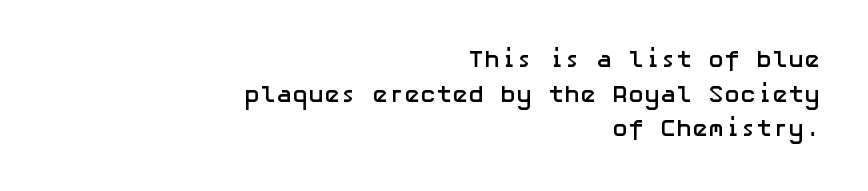
{"italic": "no", "bold": "yes", "underline": "no", "align": "right", "line_spacing": "normal", "line_spacing_ratio": 1.44, "letter_spacing": "normal", "letter_spacing_em": 0.0, "glyph_px": 24}
